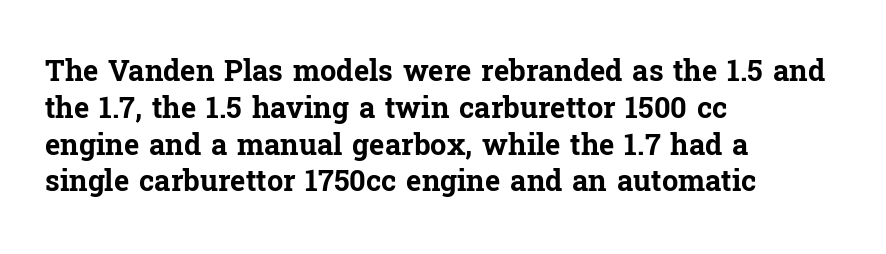
A bare baseline throughout the passage. Caption: standard tracking, unaltered. Plenty of ink on the page — the face is bold. When letters stand straight like this, we call the style roman or upright.
